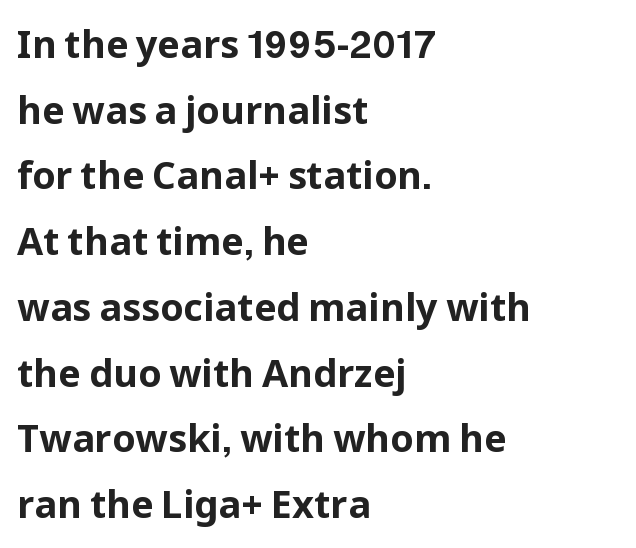
The image shows 38 px bold sans-serif type, upright; set left-aligned, line spacing 1.73x, normal letter spacing, not underlined; low stroke contrast and a medium x-height.
